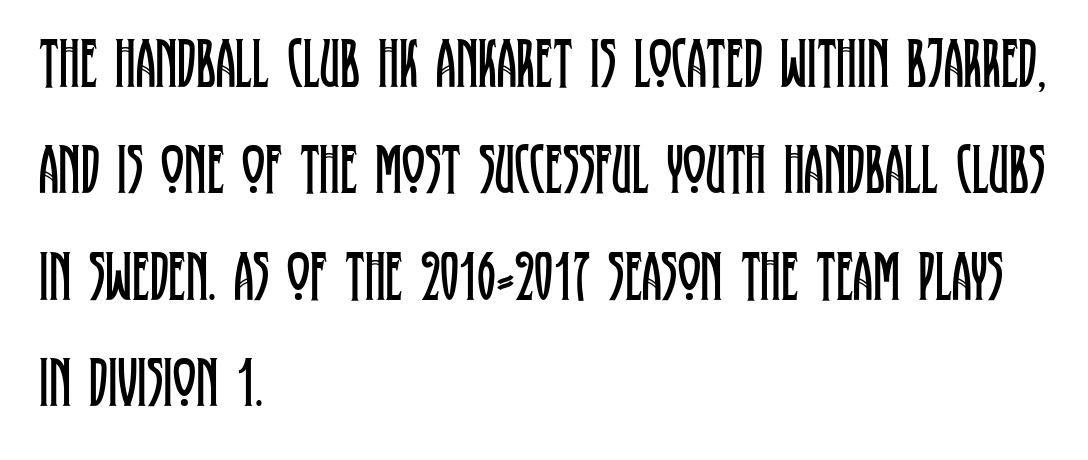
Plain, unruled lines of type. Character widths vary here, with narrow letters taking less room than wide ones. Regarding serifs, this sample has them. The typesetter chose a ragged-right arrangement here. The letterforms sit at book weight or below. Is there much room between lines? A standard amount, neither cramped nor airy.
